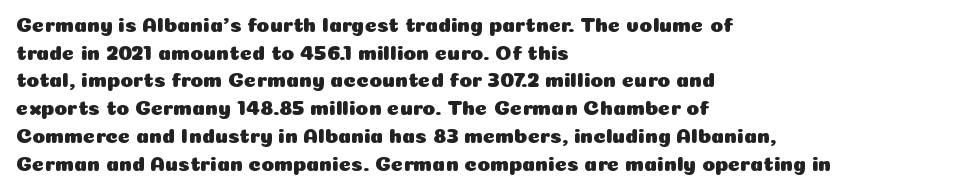
{"italic": "no", "underline": "no", "align": "left", "line_spacing": "normal", "line_spacing_ratio": 1.32, "letter_spacing": "normal", "letter_spacing_em": 0.0, "glyph_px": 21}
